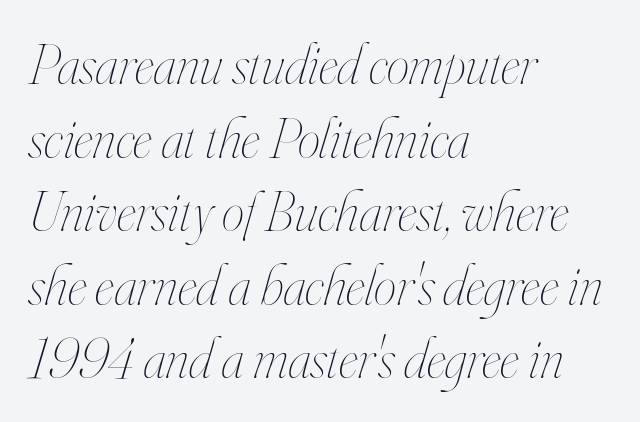
{"italic": "yes", "lean": "right", "slant_degrees": 16, "bold": "no", "weight": "thin", "width": "condensed", "stroke_contrast": "high", "x_height": "small", "monospaced": "no", "underline": "no", "align": "left", "line_spacing": "normal", "line_spacing_ratio": 1.29, "letter_spacing": "normal", "letter_spacing_em": 0.0, "glyph_px": 57}
